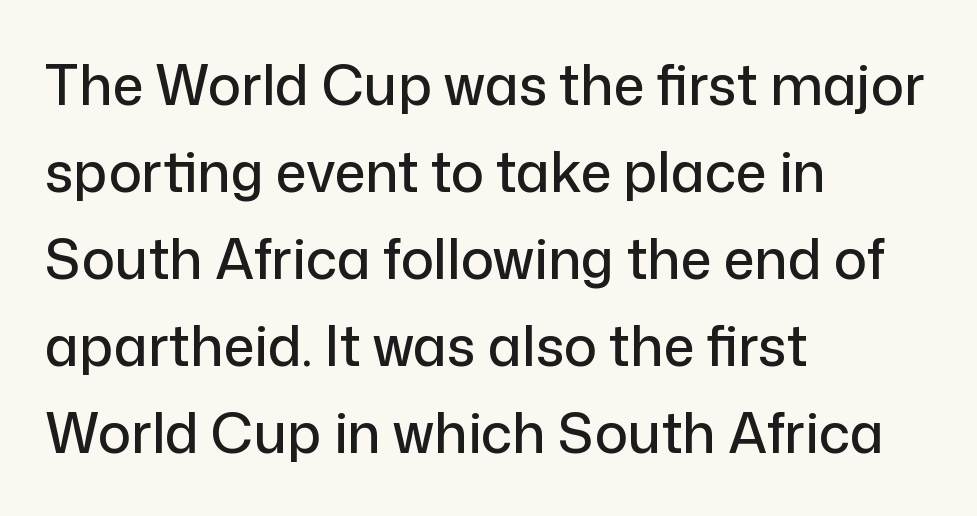
The line texture is even and compact thanks to regular tracking. Nope, not italic — everything's standing straight. What's the leading like? Ordinary, nothing unusual. A bare baseline throughout the passage.
